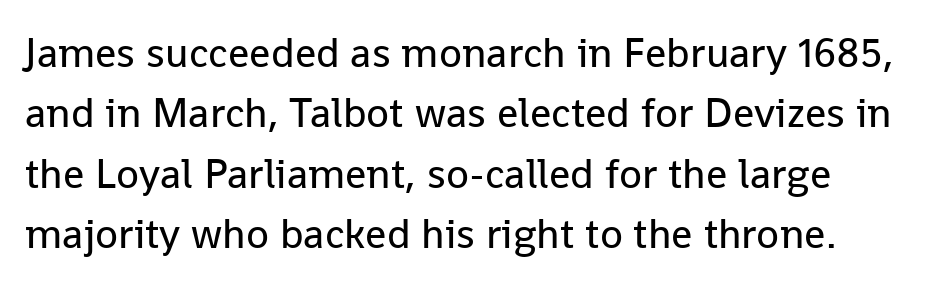
The image shows 42 px regular-weight sans-serif type, upright; set left-aligned, normal line spacing (1.44x), normal letter spacing, not underlined; low stroke contrast and a medium x-height.
